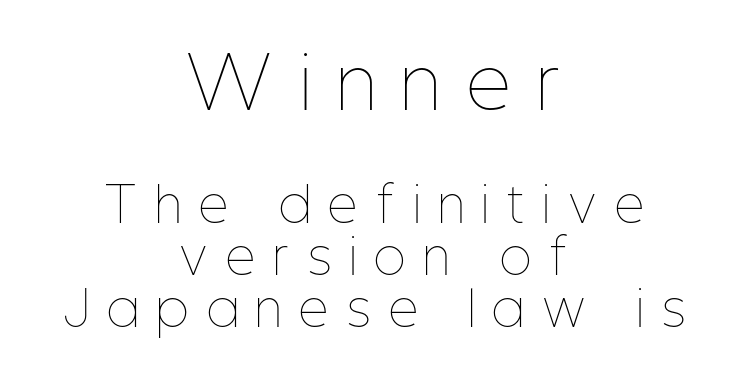
Q: Is the text bold? A: No.
Q: Is the text italic (slanted)? A: No, it is upright.
Q: Is the text underlined? A: No.
Q: How is the paragraph aligned? A: Centered.
Q: Is the spacing between letters normal or unusually wide? A: Unusually wide.
Q: Is the spacing between lines tight, normal or loose? A: Tight.
Q: Which block of text is set in a larger size, the first (top) or the second (bottom)? A: The first (top) one.
Q: Width (condensed, normal, or wide)? A: Condensed.
Q: Stroke contrast? A: Low.
Q: x-height? A: Medium.
Q: Monospaced? A: No.
